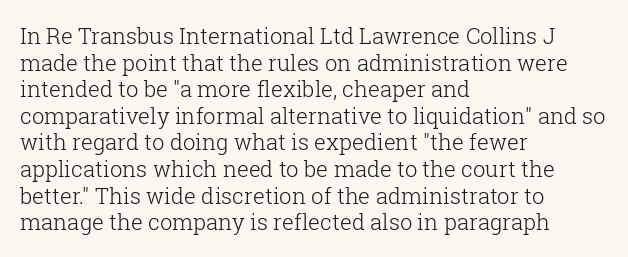
The face used here is rendered with its standard letterfit. The rag falls on the right side of this text block. The typeface has the unassuming heft of standard copy or less. Italic: no, the glyphs are upright roman.
